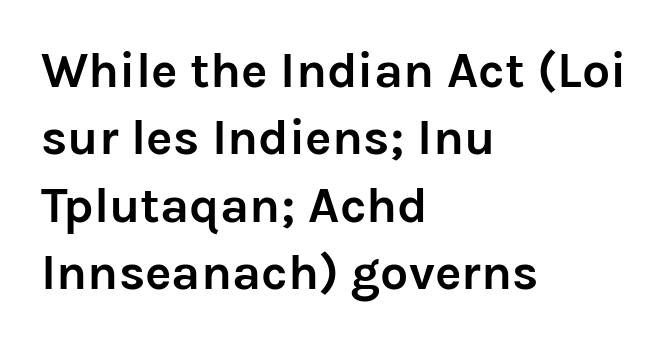
The image shows 50 px semibold sans-serif type, upright; set left-aligned, normal line spacing (1.35x), normal letter spacing, not underlined; low stroke contrast and a medium x-height.
